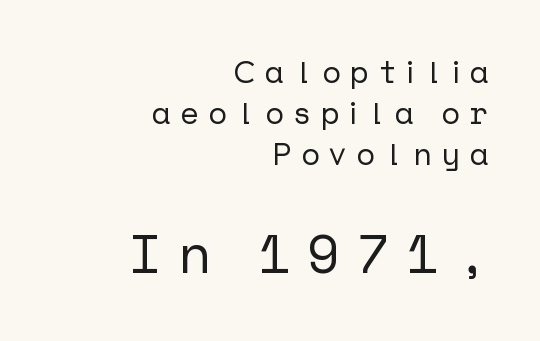
Q: Is the text italic (slanted)? A: No, it is upright.
Q: Is the typeface a serif or a sans-serif typeface? A: Sans-serif.
Q: Is the text underlined? A: No.
Q: How is the paragraph aligned? A: Right-aligned.
Q: Is the spacing between letters normal or unusually wide? A: Unusually wide.
Q: Is the spacing between lines tight, normal or loose? A: Normal.
Q: Which block of text is set in a larger size, the first (top) or the second (bottom)? A: The second (bottom) one.
Q: Width (condensed, normal, or wide)? A: Normal.
Q: Stroke contrast? A: Low.
Q: x-height? A: Medium.
